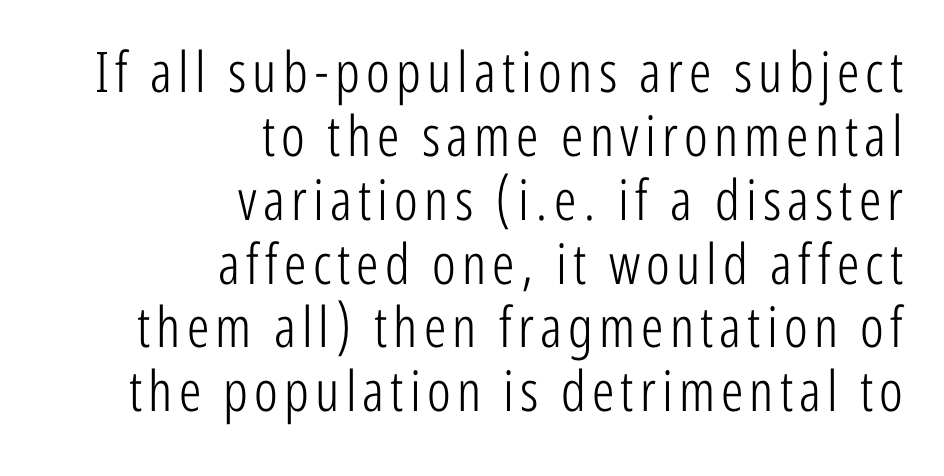
Classification — sans serif. The lettering stays uniformly vertical, giving the passage a roman look. The letterforms sit at book weight or below. You could not count columns in this text — the font is proportionally spaced. Leading: reduced.
